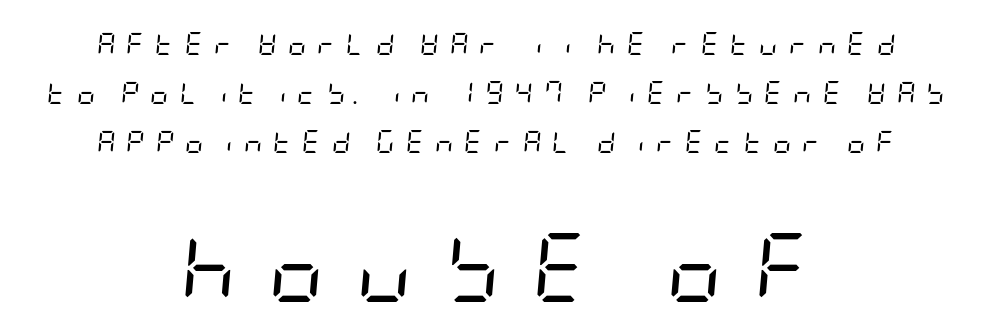
{"italic": "yes", "lean": "right", "slant_degrees": 5, "bold": "no", "weight": "regular", "width": "condensed", "stroke_contrast": "low", "x_height": "large", "underline": "no", "align": "center", "line_spacing": "loose", "line_spacing_ratio": 2.12, "letter_spacing": "wide", "letter_spacing_em": 0.46, "larger_block": "second", "size_ratio": 3.0, "glyph_px": 69}
